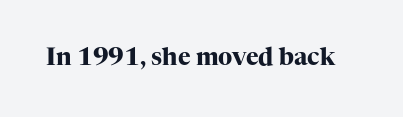
{"italic": "no", "bold": "yes", "underline": "no", "letter_spacing": "normal", "letter_spacing_em": 0.0, "glyph_px": 24}
